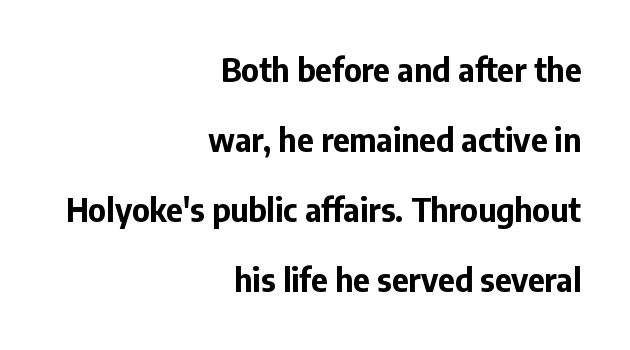
Q: Is the text bold? A: Yes.
Q: Is the text italic (slanted)? A: No, it is upright.
Q: Is the typeface a serif or a sans-serif typeface? A: Sans-serif.
Q: Is the text underlined? A: No.
Q: How is the paragraph aligned? A: Right-aligned.
Q: Is the spacing between letters normal or unusually wide? A: Normal.
Q: Is the spacing between lines tight, normal or loose? A: Loose.
Q: Width (condensed, normal, or wide)? A: Normal.
Q: Stroke contrast? A: Low.
Q: x-height? A: Medium.
Q: Monospaced? A: No.
